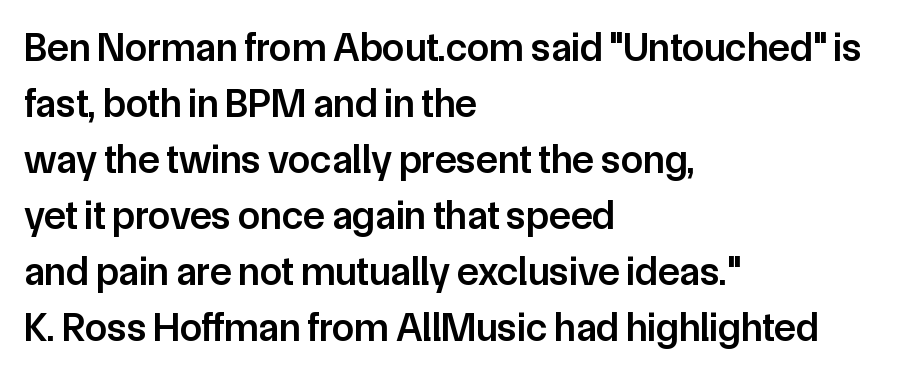
The passage shown has conventional tracking throughout. The rendering shows plain stroke endings on the letterforms — a sans-serif design. One glance says typical: line gaps are just what's usual. The passage shown is not underscored anywhere. Note the varied advance widths — an 'i' is clearly narrower than an 'm'. This is moderately heavy type, rendered in semibold.
